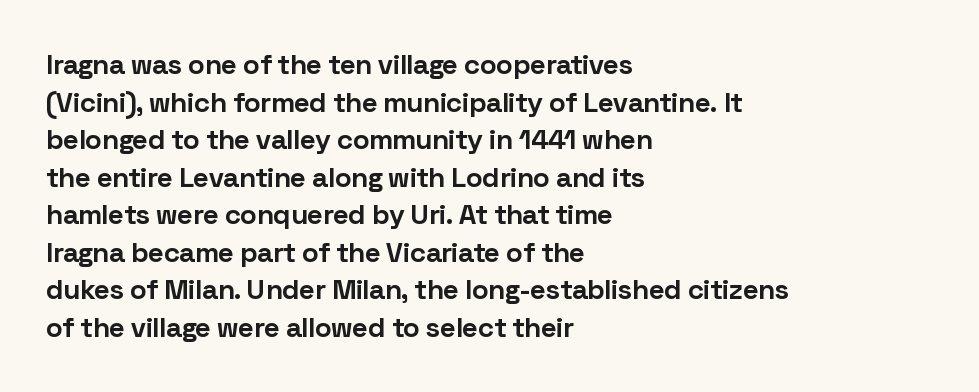
{"serif": "no", "italic": "no", "bold": "yes", "weight": "bold", "width": "normal", "stroke_contrast": "low", "x_height": "medium", "monospaced": "no", "underline": "no", "align": "left", "line_spacing": "normal", "line_spacing_ratio": 1.34, "letter_spacing": "normal", "letter_spacing_em": 0.0, "glyph_px": 28}
